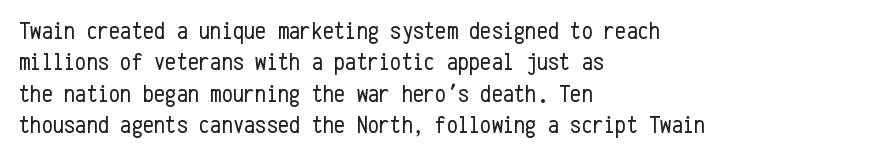
Q: Is the text bold? A: No.
Q: Is the text italic (slanted)? A: No, it is upright.
Q: Is the text underlined? A: No.
Q: How is the paragraph aligned? A: Left-aligned.
Q: Is the spacing between letters normal or unusually wide? A: Normal.
Q: Is the spacing between lines tight, normal or loose? A: Normal.
